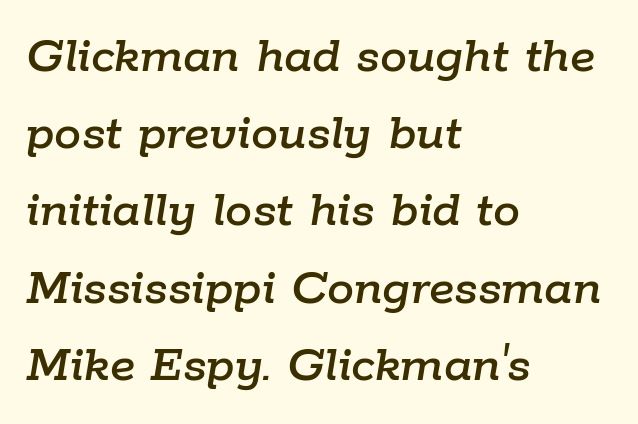
Q: Is the text italic (slanted)? A: Yes, it leans right by about 9 degrees.
Q: Is the text underlined? A: No.
Q: How is the paragraph aligned? A: Left-aligned.
Q: Is the spacing between letters normal or unusually wide? A: Normal.
Q: Is the spacing between lines tight, normal or loose? A: Normal.
Q: Width (condensed, normal, or wide)? A: Normal.
Q: Stroke contrast? A: Low.
Q: x-height? A: Medium.
Q: Monospaced? A: No.
